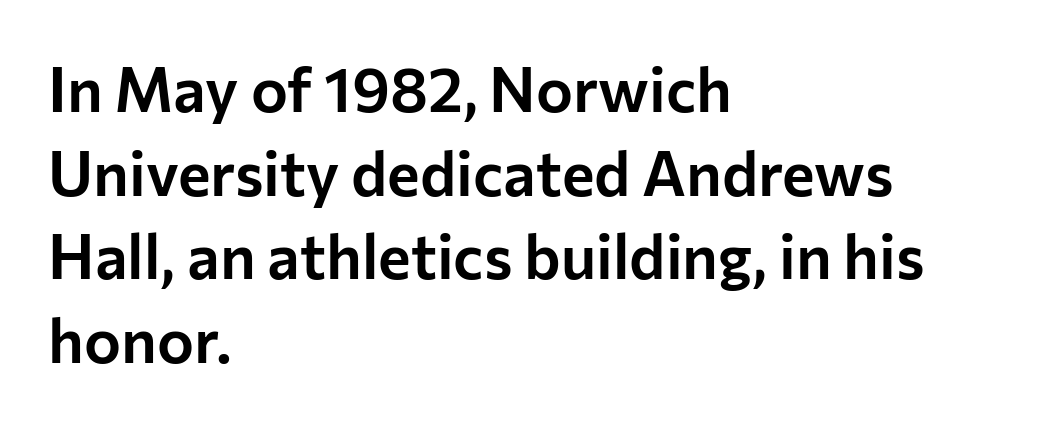
The image shows 62 px sans-serif type, upright; set left-aligned, normal line spacing (1.35x), normal letter spacing, not underlined; low stroke contrast and a medium x-height.
